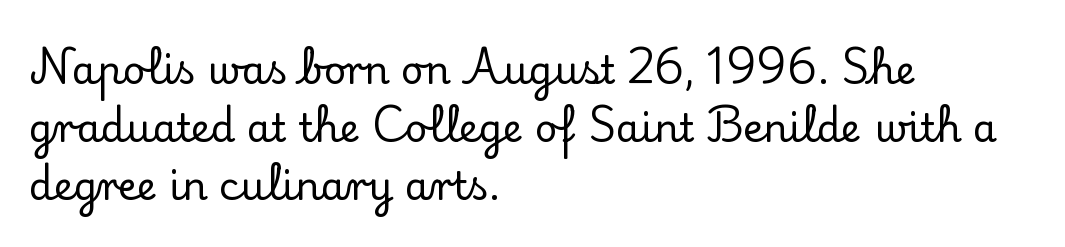
Has an underline been added? It has not. Line beginnings align vertically; line endings do not. You could not count columns in this text — the font is proportionally spaced. Stroke terminals: seriffed. Nope, not italic — everything's standing straight.
